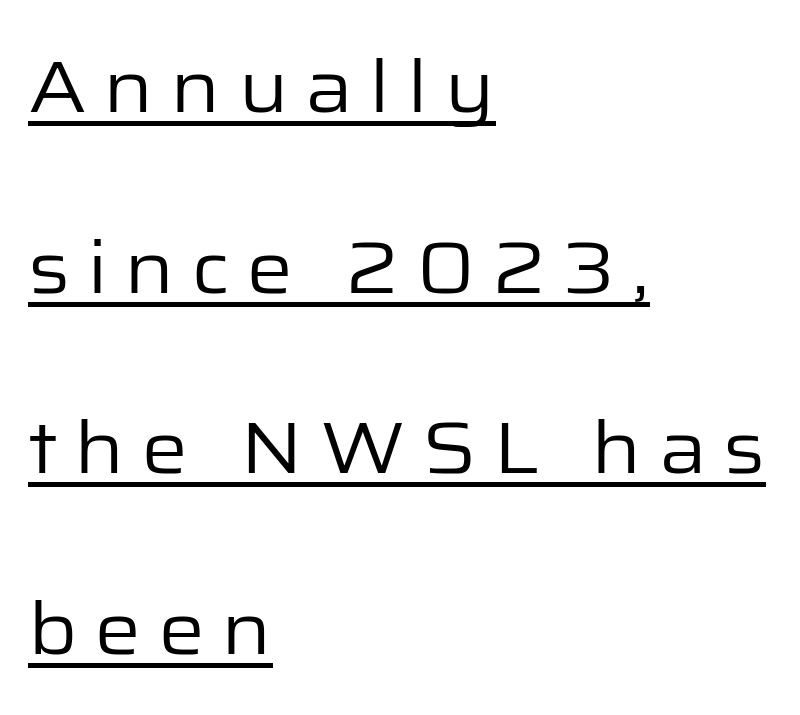
Q: Is the text bold? A: No.
Q: Is the text italic (slanted)? A: No, it is upright.
Q: Is the typeface a serif or a sans-serif typeface? A: Sans-serif.
Q: Is the text underlined? A: Yes.
Q: How is the paragraph aligned? A: Left-aligned.
Q: Is the spacing between letters normal or unusually wide? A: Unusually wide.
Q: Is the spacing between lines tight, normal or loose? A: Loose.
Q: Width (condensed, normal, or wide)? A: Normal.
Q: Stroke contrast? A: Low.
Q: x-height? A: Medium.
Q: Monospaced? A: No.
